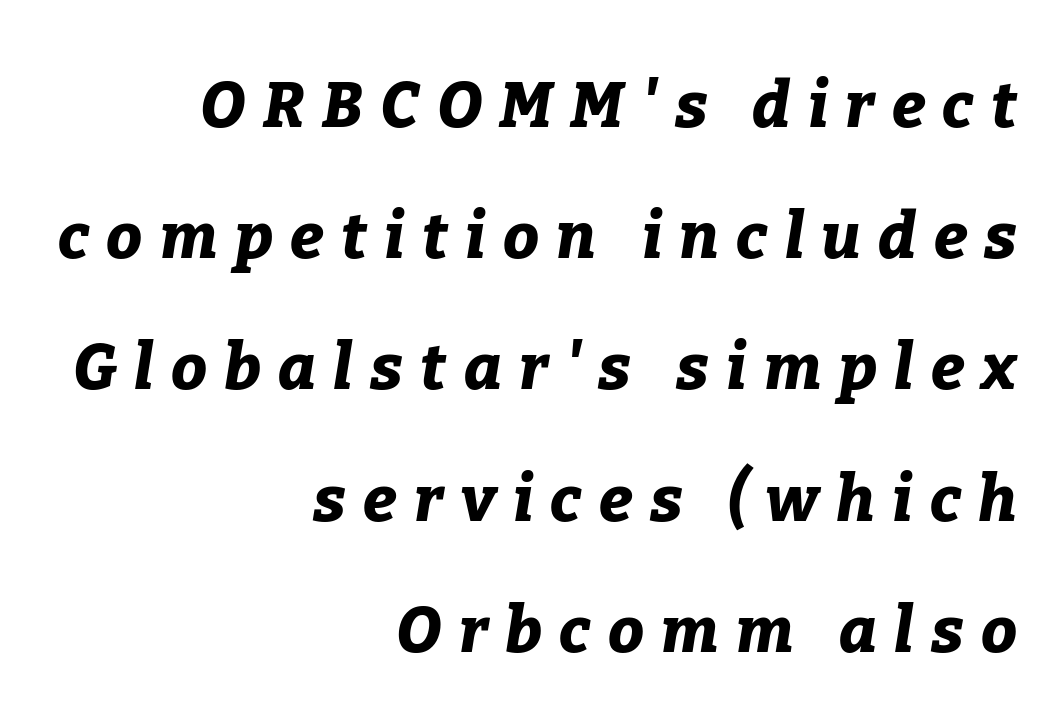
The image shows 64 px bold type, italic (leaning right); set right-aligned, loose line spacing (2.05x), unusually wide letter spacing (+0.27 em), not underlined; low stroke contrast and a medium x-height.
